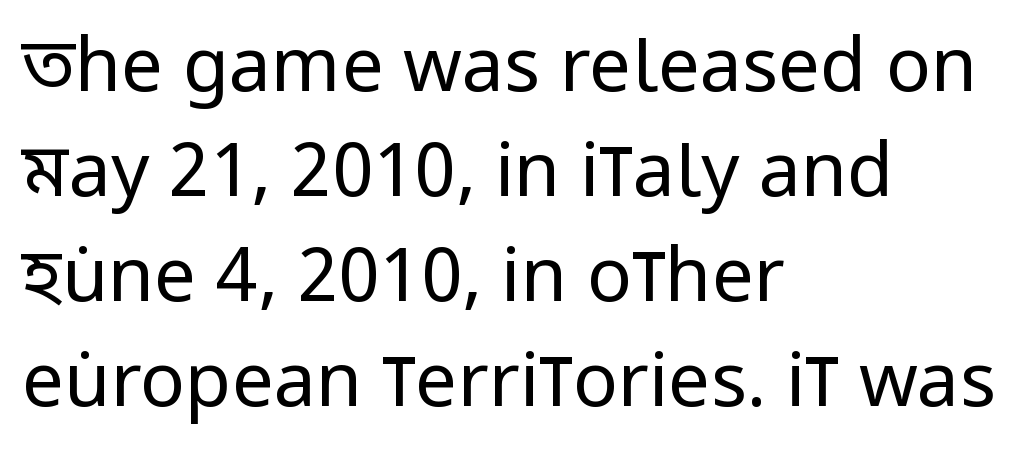
Q: Is the text bold? A: No.
Q: Is the text italic (slanted)? A: No, it is upright.
Q: Is the typeface a serif or a sans-serif typeface? A: Sans-serif.
Q: Is the text underlined? A: No.
Q: How is the paragraph aligned? A: Left-aligned.
Q: Is the spacing between letters normal or unusually wide? A: Normal.
Q: Is the spacing between lines tight, normal or loose? A: Normal.
Q: Width (condensed, normal, or wide)? A: Condensed.
Q: Stroke contrast? A: Low.
Q: x-height? A: Large.
Q: Monospaced? A: No.
